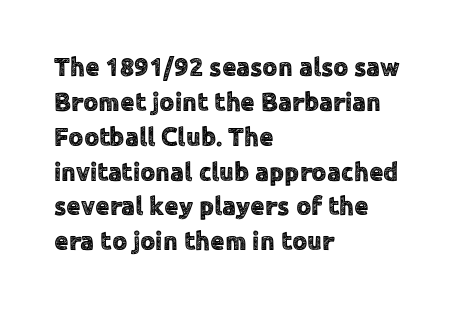
Q: Is the text italic (slanted)? A: No, it is upright.
Q: Is the text underlined? A: No.
Q: How is the paragraph aligned? A: Left-aligned.
Q: Is the spacing between letters normal or unusually wide? A: Normal.
Q: Is the spacing between lines tight, normal or loose? A: Normal.
